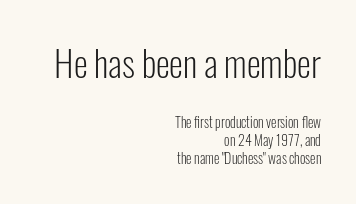
The image shows 36 px light, condensed sans-serif type, upright; set right-aligned, normal line spacing (1.3x), normal letter spacing, not underlined; the first (top) block is 2.57x larger; low stroke contrast and a medium x-height.
